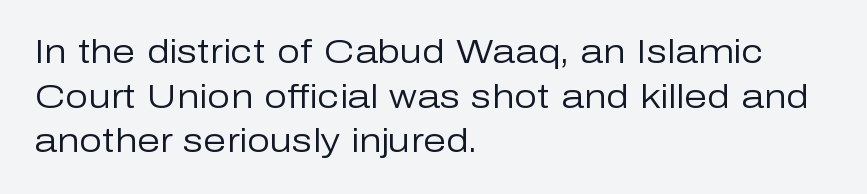
The image shows 33 px regular-weight sans-serif type, upright; set left-aligned, normal line spacing (1.35x), normal letter spacing, not underlined; low stroke contrast and a medium x-height.
